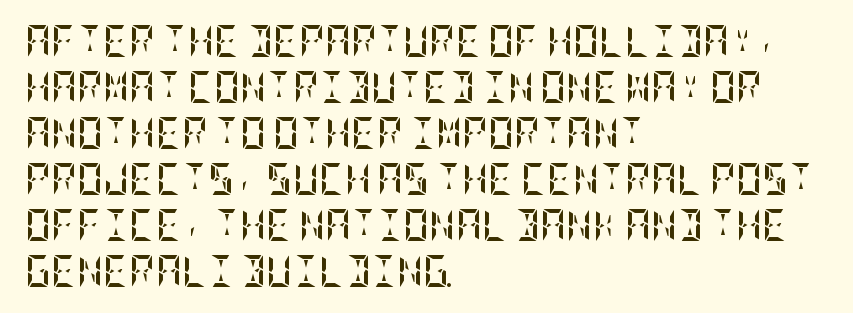
Q: Is the text bold? A: Yes.
Q: Is the text italic (slanted)? A: No, it is upright.
Q: Is the text underlined? A: No.
Q: How is the paragraph aligned? A: Left-aligned.
Q: Is the spacing between letters normal or unusually wide? A: Normal.
Q: Is the spacing between lines tight, normal or loose? A: Normal.
Q: Width (condensed, normal, or wide)? A: Condensed.
Q: Stroke contrast? A: Low.
Q: x-height? A: Large.
